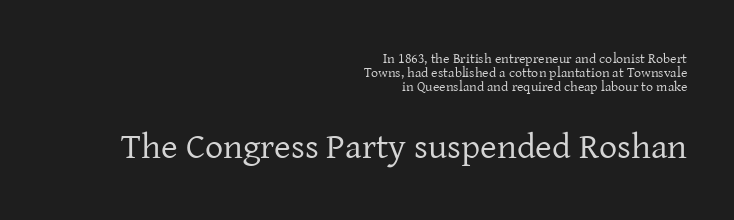
The designer went with a serif here, giving each stem small feet. The area under the type is left untouched. Upright lettering throughout. The space between consecutive lines is stingy.
